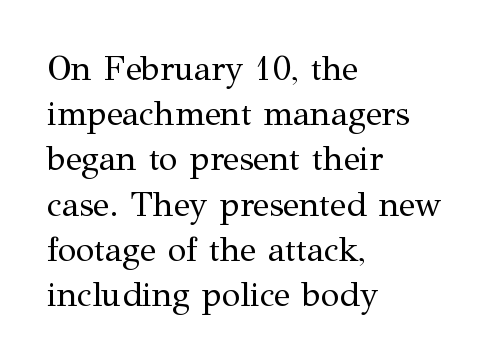
Q: Is the text bold? A: No.
Q: Is the text italic (slanted)? A: No, it is upright.
Q: Is the typeface a serif or a sans-serif typeface? A: Serif.
Q: Is the text underlined? A: No.
Q: How is the paragraph aligned? A: Left-aligned.
Q: Is the spacing between letters normal or unusually wide? A: Normal.
Q: Is the spacing between lines tight, normal or loose? A: Normal.
Q: Width (condensed, normal, or wide)? A: Normal.
Q: Stroke contrast? A: Medium.
Q: x-height? A: Medium.
Q: Monospaced? A: No.
